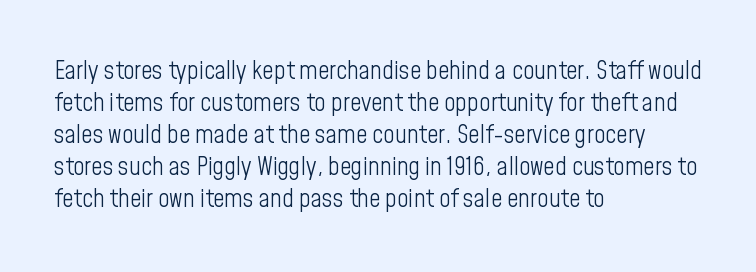
The image shows 25 px text type, upright; set left-aligned, normal line spacing (1.28x), normal letter spacing, not underlined.
